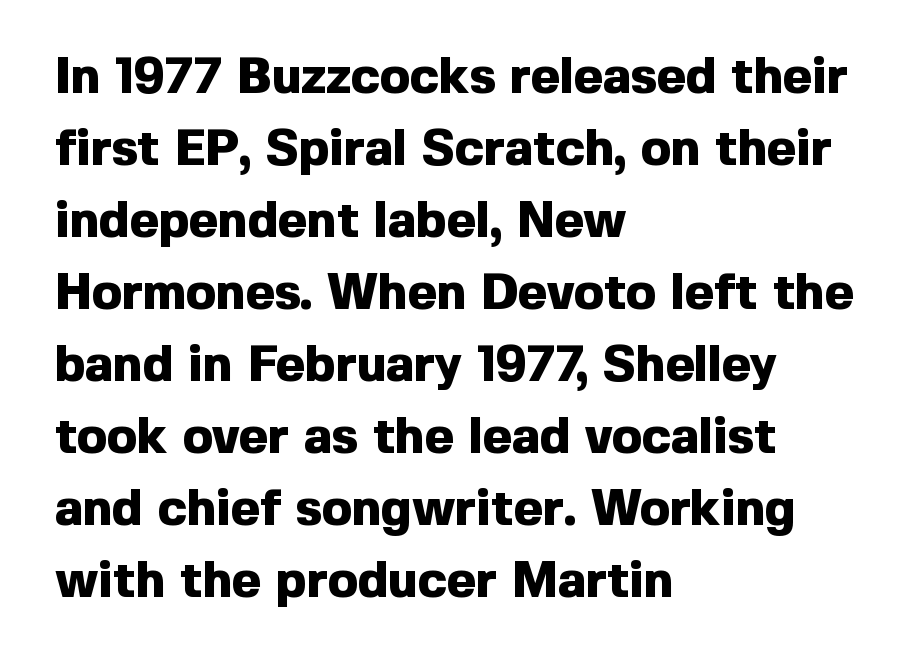
The image shows 50 px heavy sans-serif type, upright; set left-aligned, normal line spacing (1.44x), normal letter spacing, not underlined; a medium x-height.
